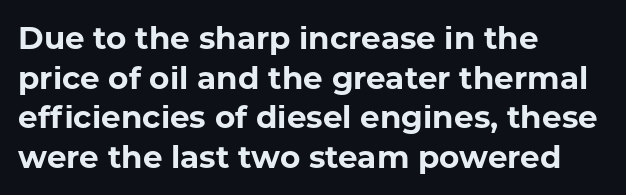
Typographically, this falls in the sans-serif category. Regular leading. Each letter keeps its own natural width here, so spacing adapts to shape. Descenders hang freely into open space. Summary of weight: heavy, a full bold. Quick note: not italic, upright.
